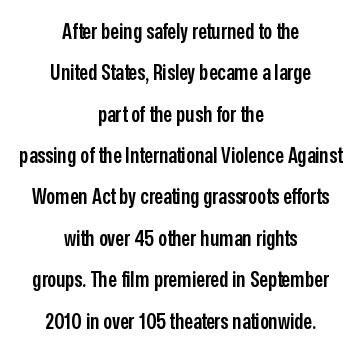
Q: Is the text bold? A: Semi-bold.
Q: Is the text italic (slanted)? A: No, it is upright.
Q: Is the text underlined? A: No.
Q: How is the paragraph aligned? A: Centered.
Q: Is the spacing between letters normal or unusually wide? A: Normal.
